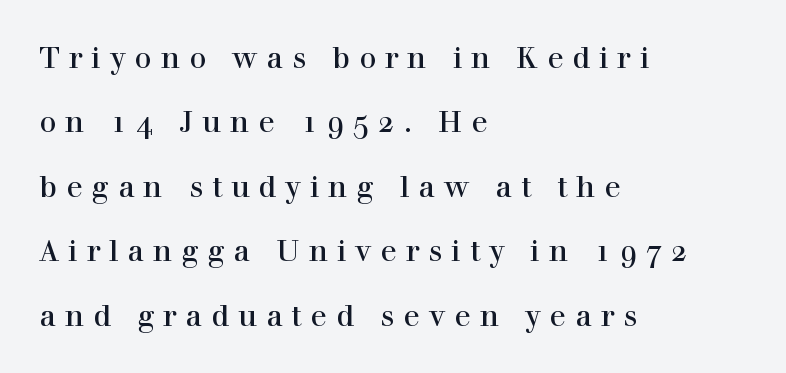
Q: Is the text italic (slanted)? A: No, it is upright.
Q: Is the typeface a serif or a sans-serif typeface? A: Serif.
Q: Is the text underlined? A: No.
Q: How is the paragraph aligned? A: Left-aligned.
Q: Is the spacing between letters normal or unusually wide? A: Unusually wide.
Q: Is the spacing between lines tight, normal or loose? A: Loose.
Q: Width (condensed, normal, or wide)? A: Normal.
Q: x-height? A: Medium.
Q: Monospaced? A: No.
